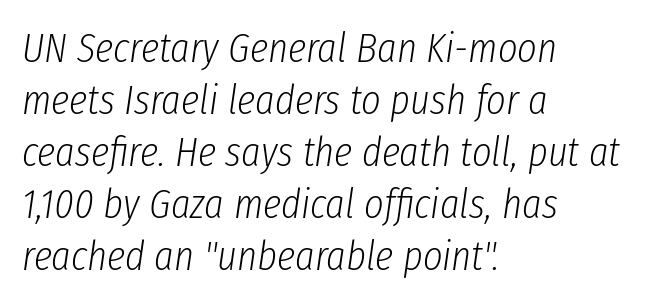
Here the designer chose a conventional face with non-uniform glyph widths. The space beneath each line is pristine and unruled. A light-to-regular cut is what we see here. Teacher's note: observe the even left margin — that is flush-left alignment.
